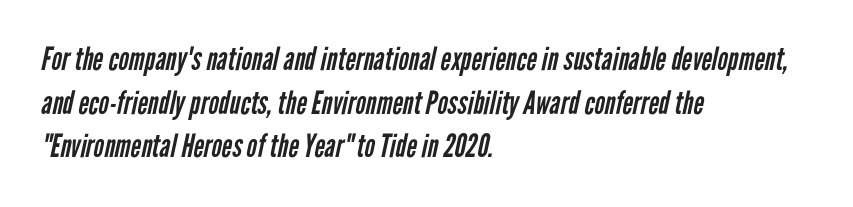
The image shows 32 px regular-weight, condensed sans-serif type; set left-aligned, normal line spacing (1.36x), normal letter spacing, not underlined; low stroke contrast and a medium x-height.
